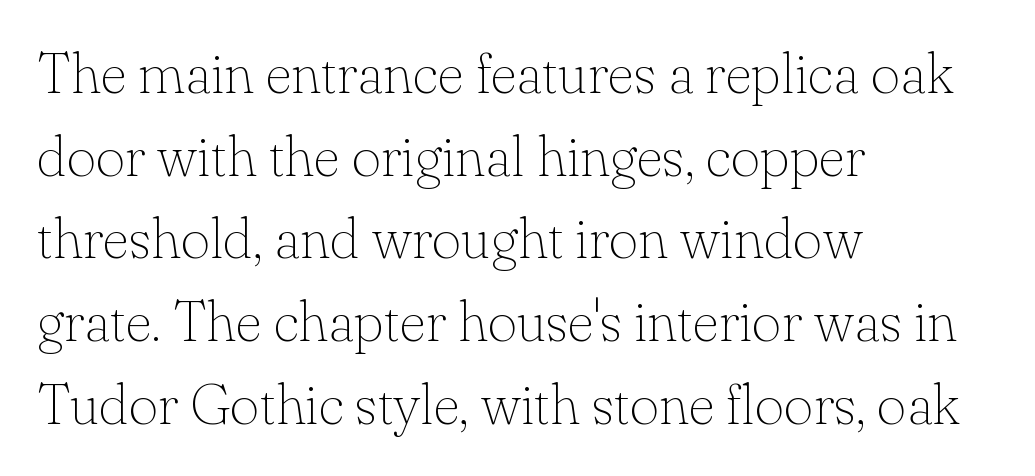
This sample has the flowing, uneven cadence of proportional lettering. Does the copy run flush right? No — it runs flush left. Ascenders rise straight up at ninety degrees. There is no visible air inserted between adjacent glyphs. Does the type have serifs? Yes, each stem ends in a small foot. The rows are spaced the way most documents space them.
